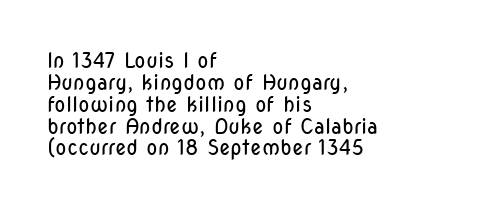
The image shows 21 px text type, upright; set left-aligned, tight line spacing (1.04x), normal letter spacing, not underlined.
